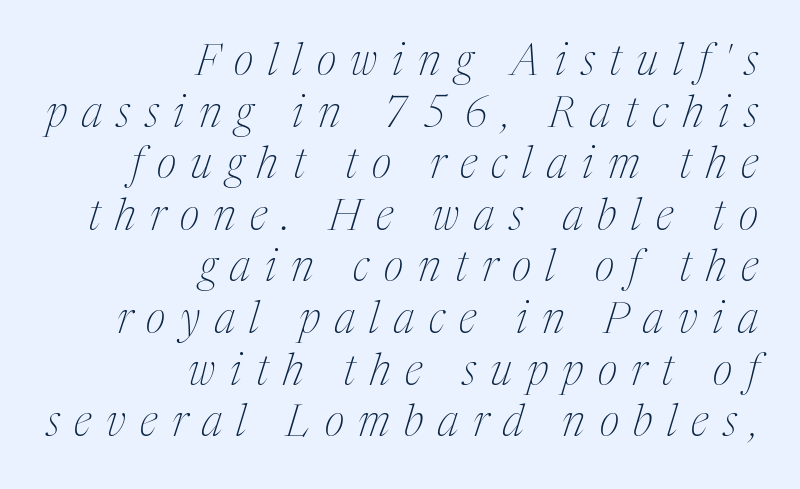
Weight: not bold — regular or lighter. Observe the lean: these are italic letterforms. If you drew a ruler down the right edge, every line would touch it. Honestly, the letter spacing is so wide it's the main thing you notice. The glyphs are unaccompanied by any horizontal stroke below them.
